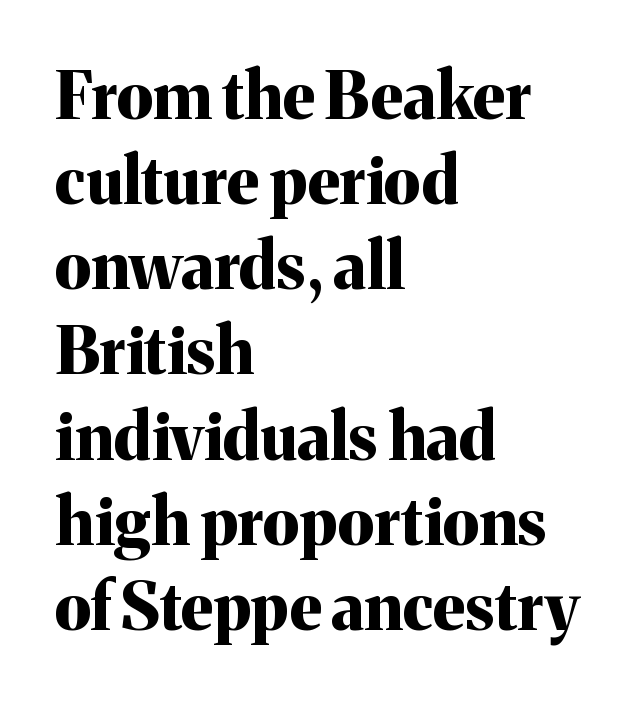
Q: Is the text bold? A: Yes.
Q: Is the text italic (slanted)? A: No, it is upright.
Q: Is the typeface a serif or a sans-serif typeface? A: Serif.
Q: Is the text underlined? A: No.
Q: How is the paragraph aligned? A: Left-aligned.
Q: Is the spacing between letters normal or unusually wide? A: Normal.
Q: Is the spacing between lines tight, normal or loose? A: Normal.
Q: Width (condensed, normal, or wide)? A: Normal.
Q: Stroke contrast? A: Medium.
Q: x-height? A: Medium.
Q: Monospaced? A: No.
